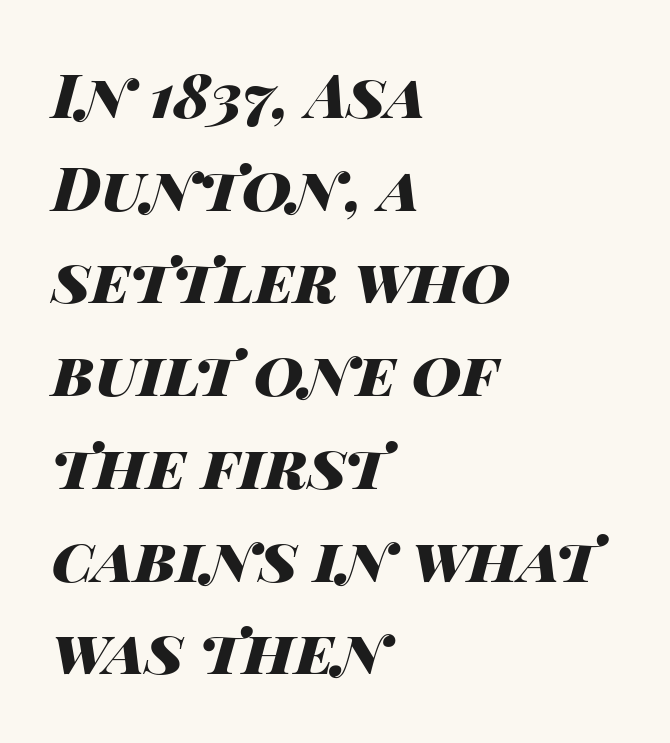
The image shows 61 px heavy, wide type, italic (leaning right); set left-aligned, normal line spacing (1.52x), normal letter spacing, not underlined; high stroke contrast and a large x-height.
